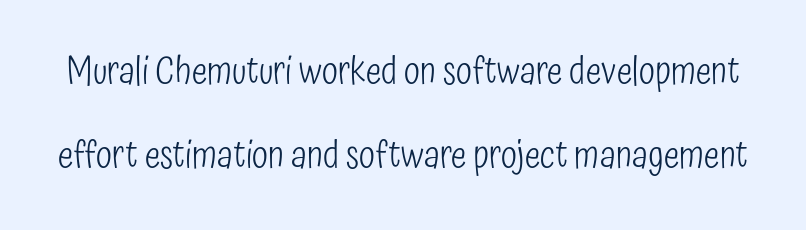
{"serif": "no", "italic": "no", "bold": "no", "weight": "light", "width": "condensed", "stroke_contrast": "low", "x_height": "medium", "monospaced": "no", "underline": "no", "line_spacing": "loose", "line_spacing_ratio": 2.28, "letter_spacing": "normal", "letter_spacing_em": 0.0, "glyph_px": 37}
